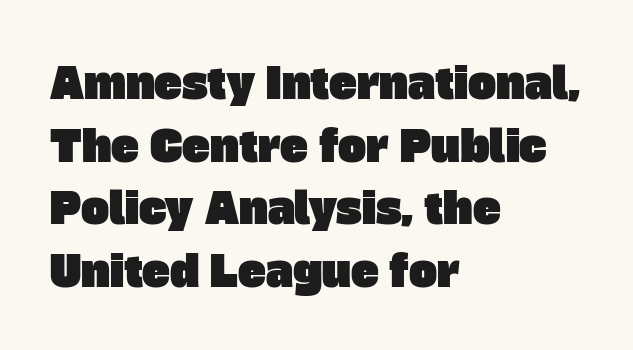
{"serif": "no", "width": "normal", "stroke_contrast": "low", "x_height": "large", "monospaced": "no", "underline": "no", "align": "left", "line_spacing": "normal", "line_spacing_ratio": 1.49, "letter_spacing": "normal", "letter_spacing_em": 0.0, "glyph_px": 42}
